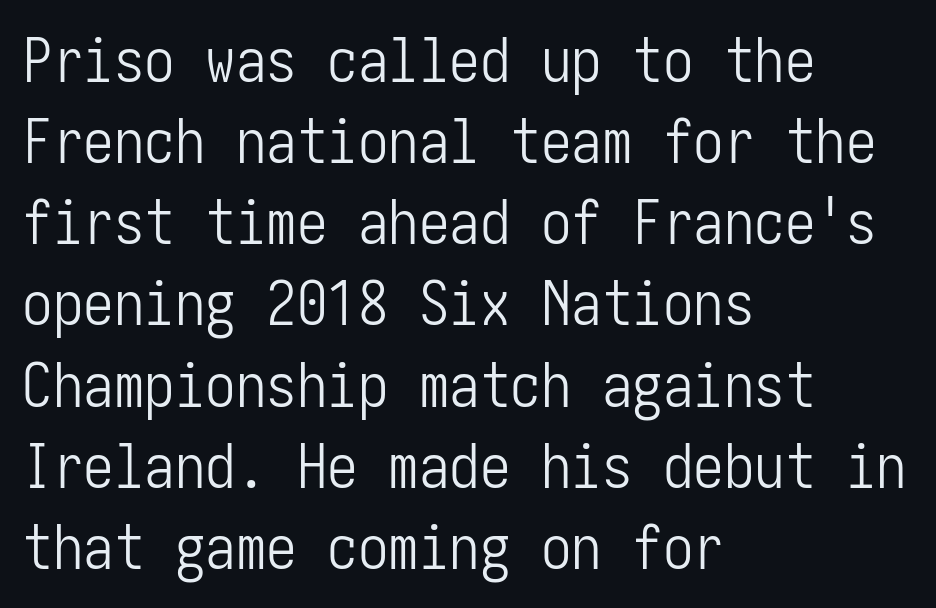
Is there much room between lines? A standard amount, neither cramped nor airy. Unlike a traditional serif, this face leaves its strokes unadorned. Nobody drew a line under any word here. Vertical strokes here are truly vertical. The strokes carry an ordinary text weight at most. In terms of letterspacing, this is plain default setting.
